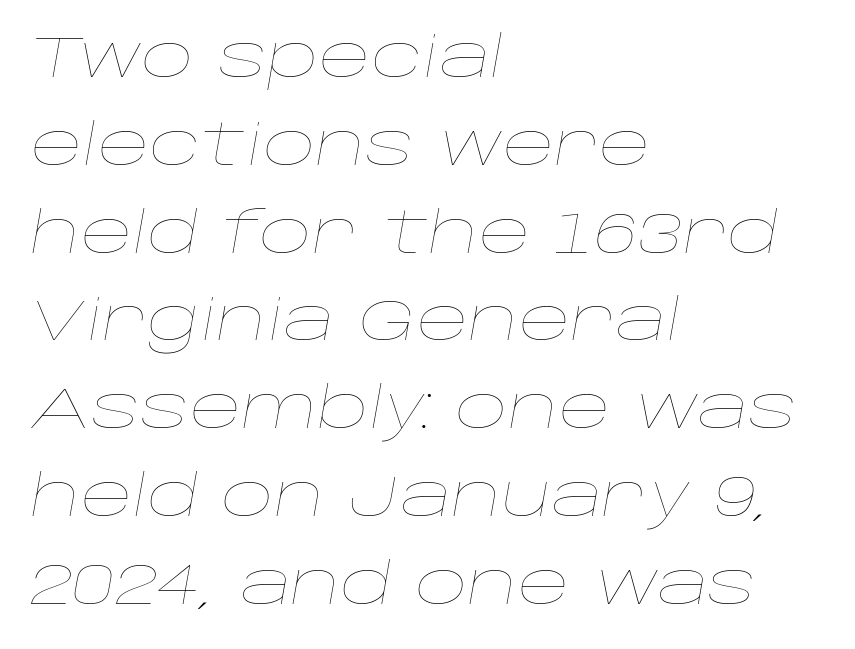
Q: Is the text bold? A: No.
Q: Is the text italic (slanted)? A: Yes, it leans right by about 10 degrees.
Q: Is the text underlined? A: No.
Q: How is the paragraph aligned? A: Left-aligned.
Q: Is the spacing between letters normal or unusually wide? A: Normal.
Q: Is the spacing between lines tight, normal or loose? A: Normal.
Q: Width (condensed, normal, or wide)? A: Wide.
Q: Stroke contrast? A: Low.
Q: x-height? A: Large.
Q: Monospaced? A: No.
